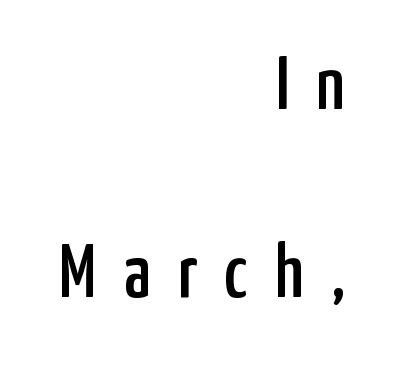
The image shows 77 px condensed sans-serif type, upright; set right-aligned, loose line spacing (2.44x), unusually wide letter spacing (+0.35 em), not underlined; low stroke contrast and a medium x-height.
